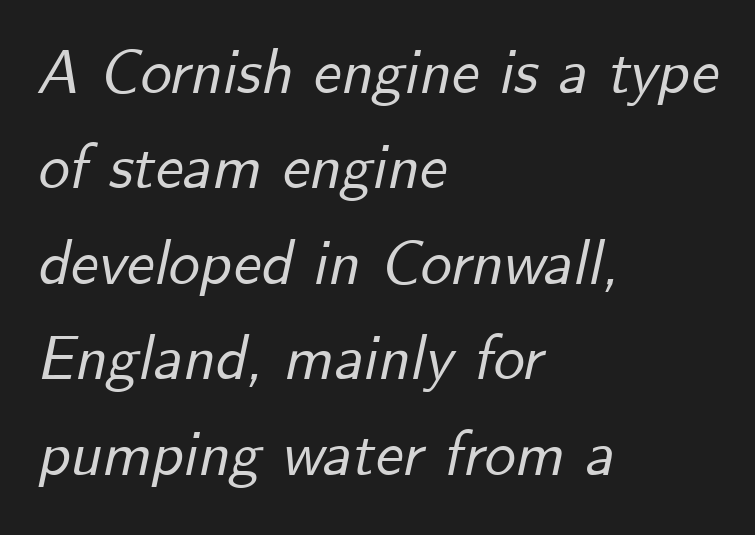
{"italic": "yes", "lean": "right", "slant_degrees": 12, "width": "normal", "stroke_contrast": "low", "x_height": "small", "monospaced": "no", "underline": "no", "align": "left", "line_spacing": "normal", "line_spacing_ratio": 1.54, "letter_spacing": "normal", "letter_spacing_em": 0.0, "glyph_px": 62}
